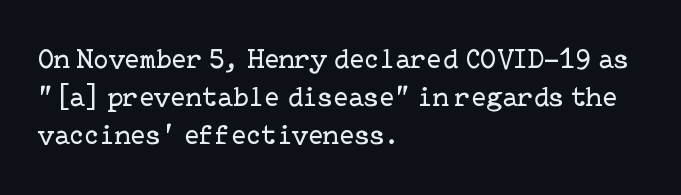
The image shows 28 px regular-weight serif type, upright; set left-aligned, normal line spacing (1.35x), normal letter spacing, not underlined; low stroke contrast and a medium x-height.
